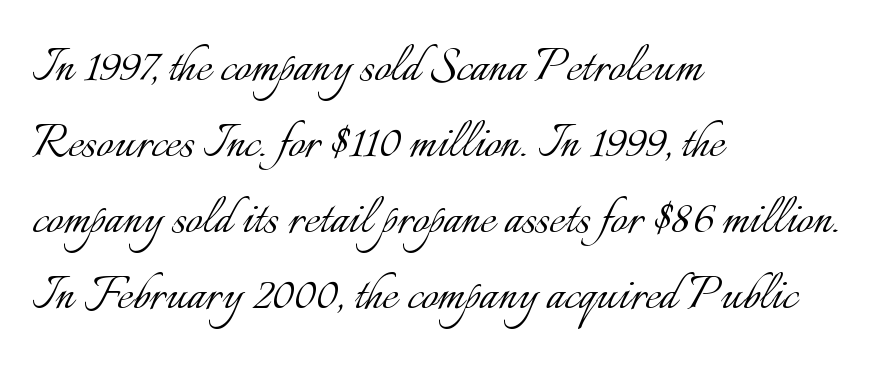
Q: Is the text bold? A: No.
Q: Is the text italic (slanted)? A: Yes.
Q: Is the text underlined? A: No.
Q: How is the paragraph aligned? A: Left-aligned.
Q: Is the spacing between letters normal or unusually wide? A: Normal.
Q: Is the spacing between lines tight, normal or loose? A: Normal.
Q: Width (condensed, normal, or wide)? A: Normal.
Q: Stroke contrast? A: Low.
Q: x-height? A: Small.
Q: Monospaced? A: No.
